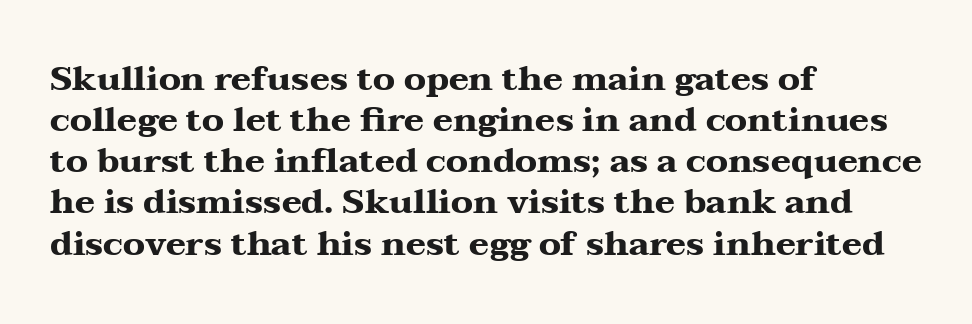
The image shows 34 px heavy, wide serif type, upright; set left-aligned, line spacing 1.21x, normal letter spacing, not underlined; medium stroke contrast and a medium x-height.
